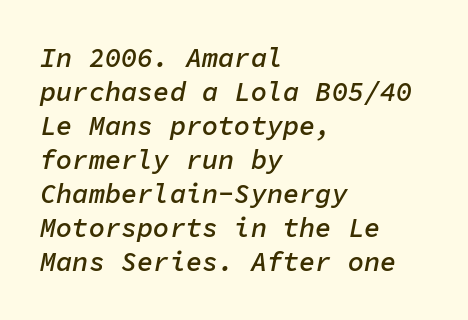
The image shows 27 px text type, italic (leaning right); set left-aligned, normal line spacing (1.26x), normal letter spacing, not underlined.
